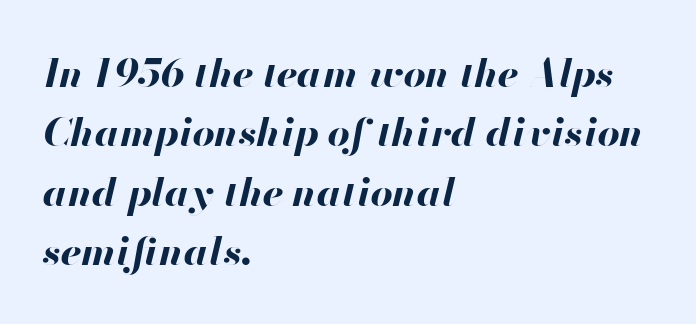
{"italic": "yes", "lean": "right", "slant_degrees": 13, "bold": "yes", "weight": "bold", "width": "normal", "stroke_contrast": "high", "x_height": "small", "monospaced": "no", "underline": "no", "align": "left", "line_spacing": "normal", "line_spacing_ratio": 1.52, "letter_spacing": "normal", "letter_spacing_em": 0.0, "glyph_px": 39}
